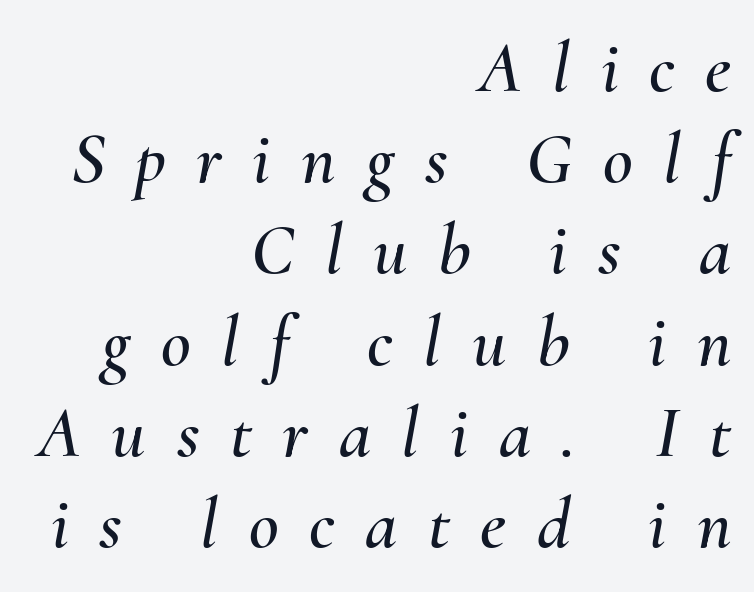
The image shows 73 px text type, italic (leaning right); set right-aligned, normal line spacing (1.25x), unusually wide letter spacing (+0.42 em), not underlined; medium stroke contrast and a small x-height.
